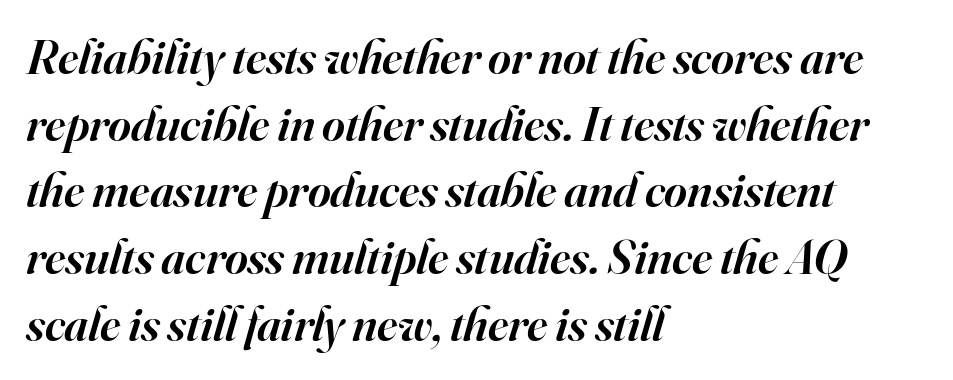
What weight is shown? A semibold, between regular and bold. These lines were composed using italics. Proportional: the letters do not fall into vertical columns. Between one letter and the next there's only the usual sliver of space. A classic flush-left, rag-right setting is used for this passage.
